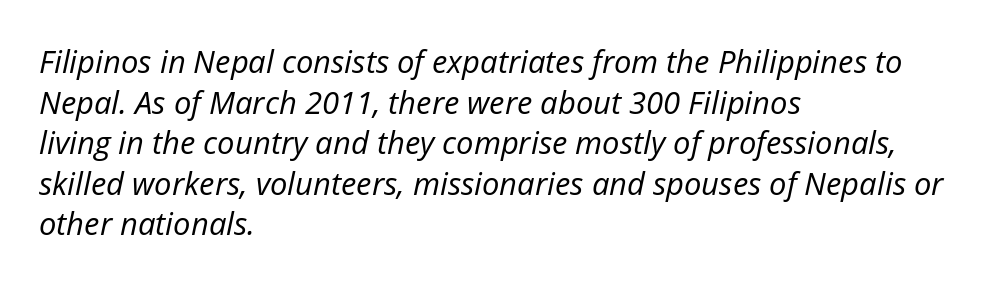
Q: Is the text bold? A: No.
Q: Is the text italic (slanted)? A: Yes, it leans right by about 12 degrees.
Q: Is the text underlined? A: No.
Q: How is the paragraph aligned? A: Left-aligned.
Q: Is the spacing between letters normal or unusually wide? A: Normal.
Q: Is the spacing between lines tight, normal or loose? A: Normal.
Q: Width (condensed, normal, or wide)? A: Normal.
Q: Stroke contrast? A: Low.
Q: x-height? A: Medium.
Q: Monospaced? A: No.
